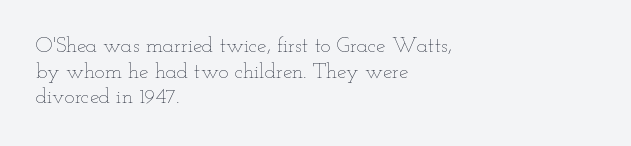
{"italic": "no", "bold": "no", "underline": "no", "align": "left", "line_spacing_ratio": 1.22, "letter_spacing": "normal", "letter_spacing_em": 0.0, "glyph_px": 21}
